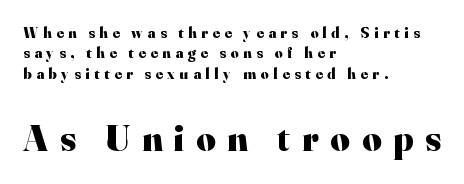
{"serif": "yes", "italic": "no", "bold": "yes", "weight": "heavy", "width": "normal", "stroke_contrast": "high", "x_height": "small", "monospaced": "no", "underline": "no", "align": "left", "line_spacing": "normal", "line_spacing_ratio": 1.36, "letter_spacing": "wide", "letter_spacing_em": 0.32, "larger_block": "second", "size_ratio": 2.47, "glyph_px": 37}
